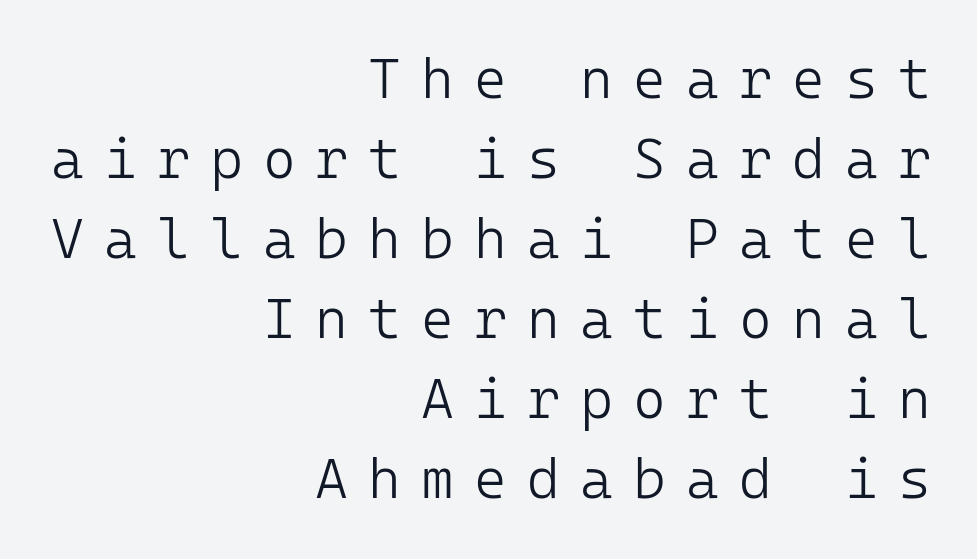
The image shows 56 px light sans-serif type, upright; set right-aligned, normal line spacing (1.43x), unusually wide letter spacing (+0.36 em), not underlined; low stroke contrast and a medium x-height.
